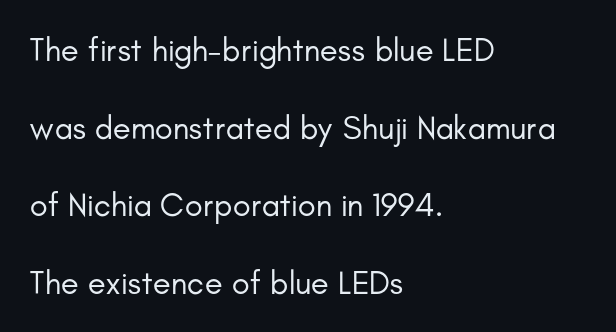
{"serif": "no", "italic": "no", "bold": "no", "weight": "regular", "width": "normal", "stroke_contrast": "low", "x_height": "small", "monospaced": "no", "underline": "no", "align": "left", "line_spacing": "loose", "line_spacing_ratio": 2.35, "letter_spacing": "normal", "letter_spacing_em": 0.0, "glyph_px": 33}
